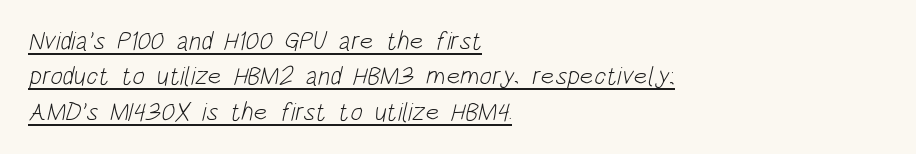
{"bold": "no", "underline": "yes", "align": "left", "line_spacing": "normal", "line_spacing_ratio": 1.36, "letter_spacing": "normal", "letter_spacing_em": 0.0, "glyph_px": 26}
